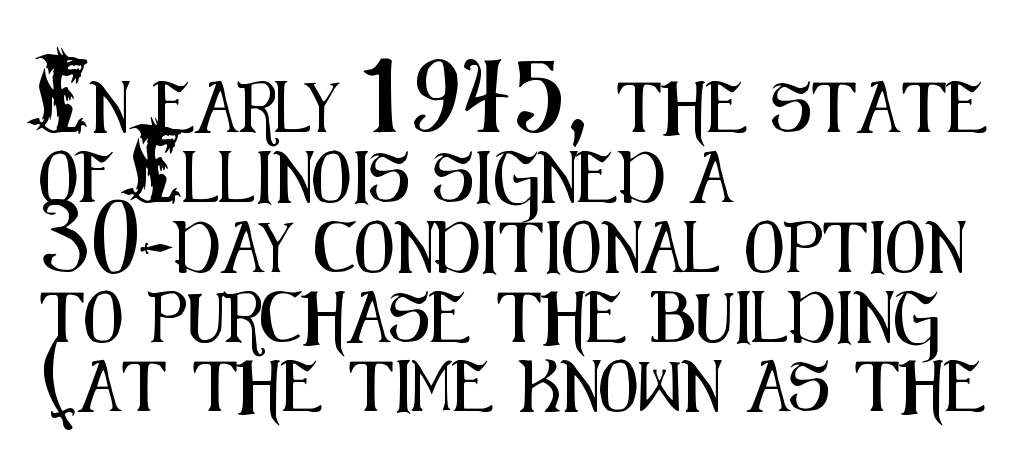
The image shows 51 px condensed sans-serif type, upright; set left-aligned, normal line spacing (1.37x), normal letter spacing, not underlined; medium stroke contrast and a small x-height.
